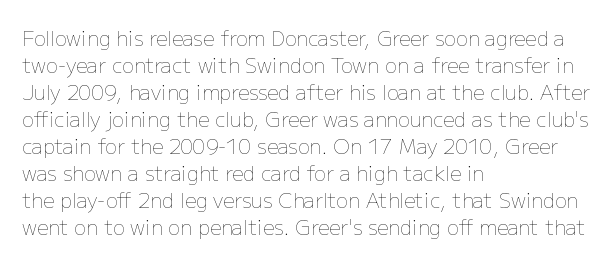
Q: Is the text bold? A: No.
Q: Is the text italic (slanted)? A: No, it is upright.
Q: Is the text underlined? A: No.
Q: How is the paragraph aligned? A: Left-aligned.
Q: Is the spacing between letters normal or unusually wide? A: Normal.
Q: Is the spacing between lines tight, normal or loose? A: Normal.
